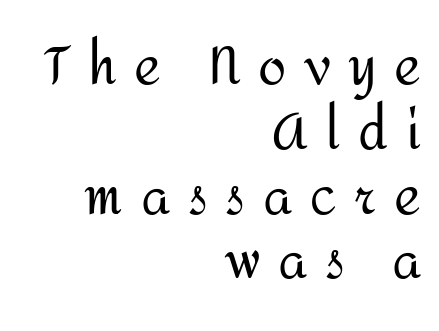
The image shows 51 px regular-weight sans-serif type, upright; set right-aligned, normal line spacing (1.27x), unusually wide letter spacing (+0.35 em), not underlined; medium stroke contrast and a medium x-height.
